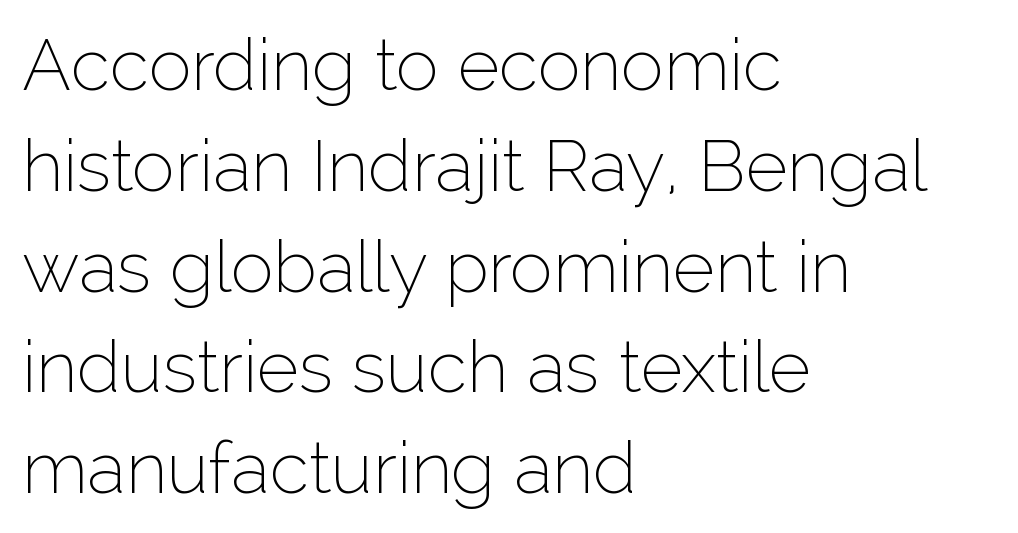
Q: Is the text bold? A: No.
Q: Is the text italic (slanted)? A: No, it is upright.
Q: Is the typeface a serif or a sans-serif typeface? A: Sans-serif.
Q: Is the text underlined? A: No.
Q: How is the paragraph aligned? A: Left-aligned.
Q: Is the spacing between letters normal or unusually wide? A: Normal.
Q: Is the spacing between lines tight, normal or loose? A: Normal.
Q: Width (condensed, normal, or wide)? A: Normal.
Q: Stroke contrast? A: Low.
Q: x-height? A: Medium.
Q: Monospaced? A: No.
